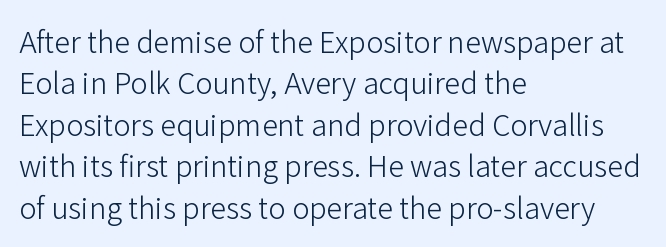
On a weight scale, this lands at 450 or below. The rendering uses natural spacing where letterforms have individual widths. Standard letterfit; no display-style spreading of the glyphs. Quick note: underline off. Tall strokes in this sample are plumb rather than angled.
